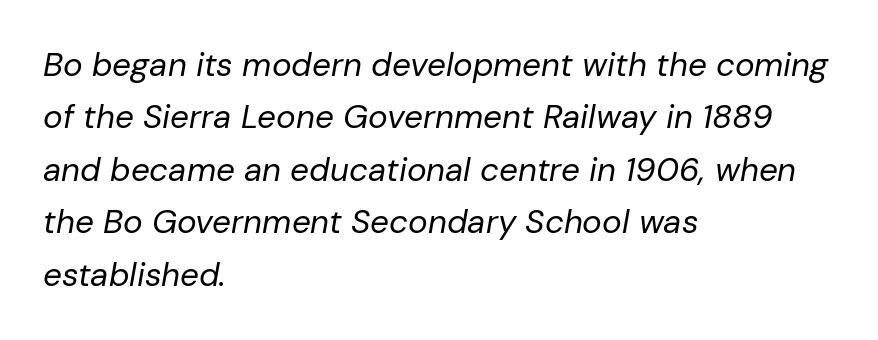
Q: Is the text bold? A: No.
Q: Is the text italic (slanted)? A: Yes, it leans right by about 10 degrees.
Q: Is the text underlined? A: No.
Q: How is the paragraph aligned? A: Left-aligned.
Q: Is the spacing between letters normal or unusually wide? A: Normal.
Q: Is the spacing between lines tight, normal or loose? A: Normal.
Q: Width (condensed, normal, or wide)? A: Normal.
Q: Stroke contrast? A: Low.
Q: x-height? A: Medium.
Q: Monospaced? A: No.
